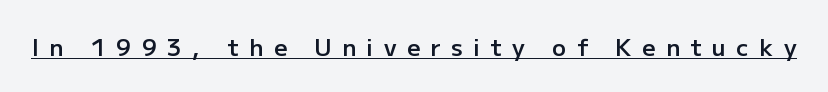
{"italic": "no", "bold": "semi", "underline": "yes", "letter_spacing": "wide", "letter_spacing_em": 0.46, "glyph_px": 23}
